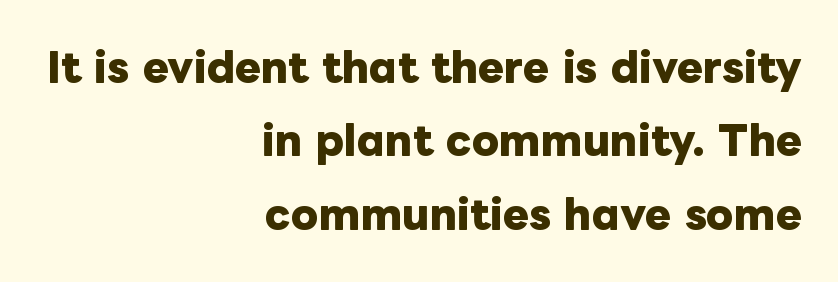
{"italic": "no", "bold": "yes", "weight": "heavy", "width": "normal", "stroke_contrast": "low", "x_height": "medium", "monospaced": "no", "underline": "no", "align": "right", "line_spacing_ratio": 1.88, "letter_spacing": "normal", "letter_spacing_em": 0.0, "glyph_px": 39}
